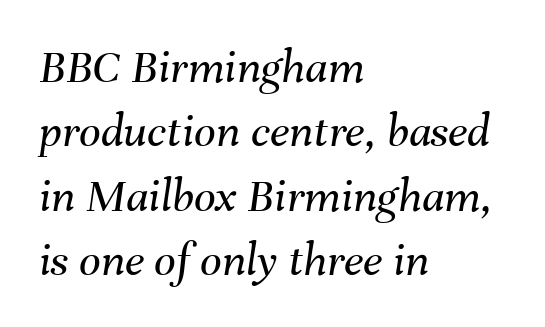
{"italic": "yes", "lean": "right", "slant_degrees": 8, "bold": "no", "weight": "regular", "width": "normal", "stroke_contrast": "medium", "x_height": "medium", "monospaced": "no", "underline": "no", "align": "left", "line_spacing": "normal", "line_spacing_ratio": 1.34, "letter_spacing": "normal", "letter_spacing_em": 0.0, "glyph_px": 48}
